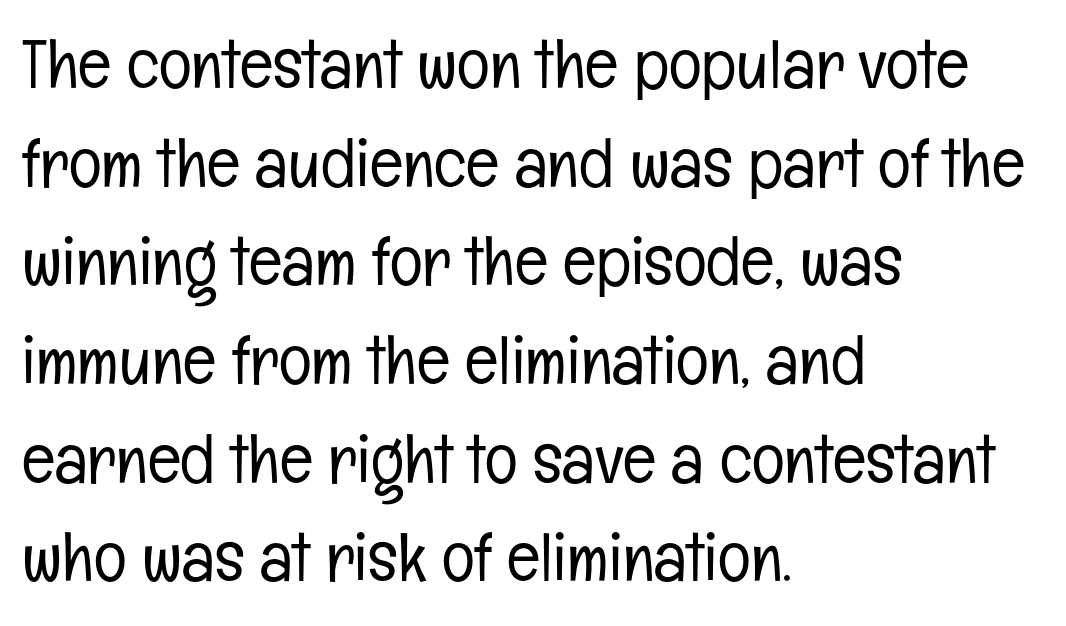
The lettering stays uniformly vertical, giving the passage a roman look. The block of text has a typical density, with ordinary space between rows. Character widths vary here, with narrow letters taking less room than wide ones. Here the glyphs are tracked normally, forming tight word shapes.
